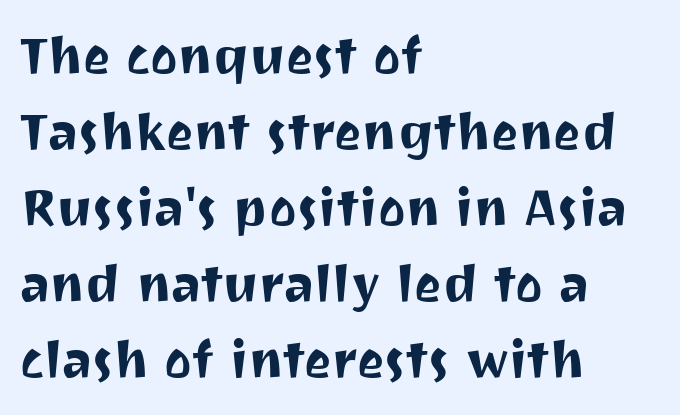
The image shows 52 px sans-serif type, upright; set left-aligned, normal line spacing (1.46x), normal letter spacing, not underlined; medium stroke contrast and a medium x-height.
